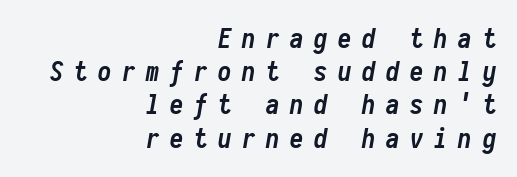
{"italic": "yes", "lean": "right", "slant_degrees": 10, "bold": "yes", "underline": "no", "align": "right", "line_spacing_ratio": 1.23, "letter_spacing": "wide", "letter_spacing_em": 0.39, "glyph_px": 27}
